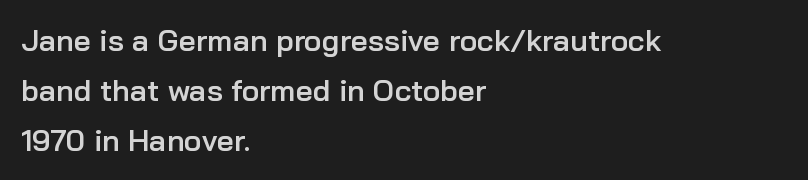
Q: Is the text bold? A: Semi-bold.
Q: Is the text italic (slanted)? A: No, it is upright.
Q: Is the typeface a serif or a sans-serif typeface? A: Sans-serif.
Q: Is the text underlined? A: No.
Q: How is the paragraph aligned? A: Left-aligned.
Q: Is the spacing between letters normal or unusually wide? A: Normal.
Q: Is the spacing between lines tight, normal or loose? A: Normal.
Q: Width (condensed, normal, or wide)? A: Normal.
Q: Stroke contrast? A: Low.
Q: x-height? A: Medium.
Q: Monospaced? A: No.
